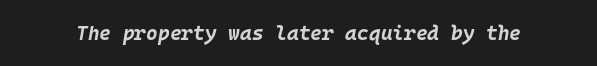
{"italic": "yes", "lean": "right", "slant_degrees": 10, "bold": "yes", "underline": "no", "letter_spacing": "normal", "letter_spacing_em": 0.0, "glyph_px": 20}
